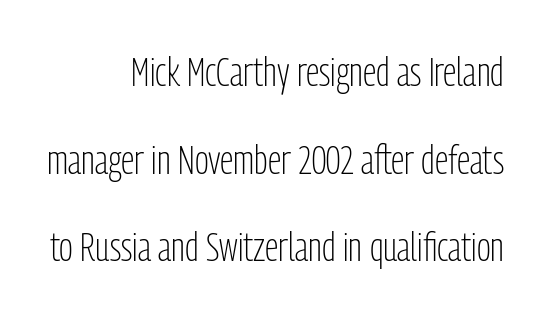
Tracking value appears to be zero — textbook default spacing. The letters look calm and open, with moderate or lighter stems. Varying glyph widths throughout — classic text-font behaviour. The text block is weighted toward the right margin, trailing off unevenly leftward. The lettering holds an erect, upright posture throughout. Descenders hang freely into open space.
